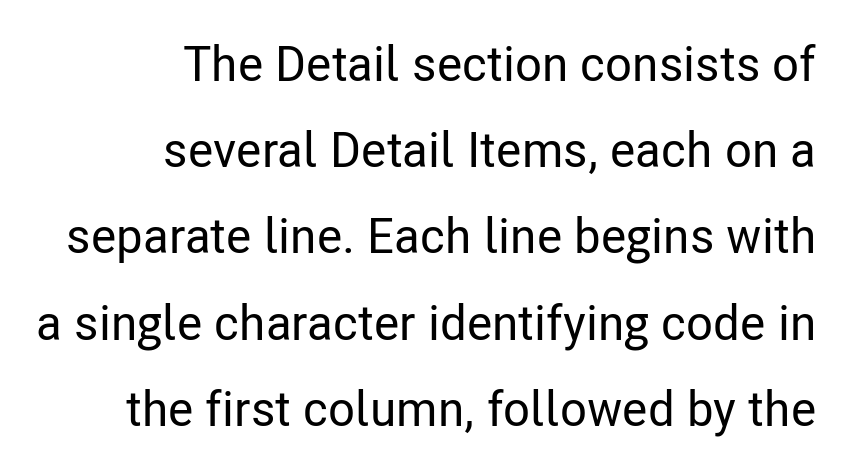
{"serif": "no", "italic": "no", "width": "condensed", "stroke_contrast": "low", "x_height": "medium", "monospaced": "no", "underline": "no", "align": "right", "line_spacing_ratio": 1.76, "letter_spacing": "normal", "letter_spacing_em": 0.0, "glyph_px": 49}
